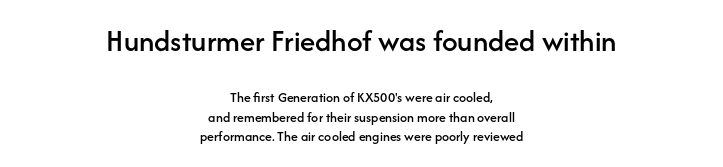
The image shows 31 px sans-serif type, upright; set centered, normal line spacing (1.4x), normal letter spacing, not underlined; the first (top) block is 2.21x larger; low stroke contrast and a medium x-height.
